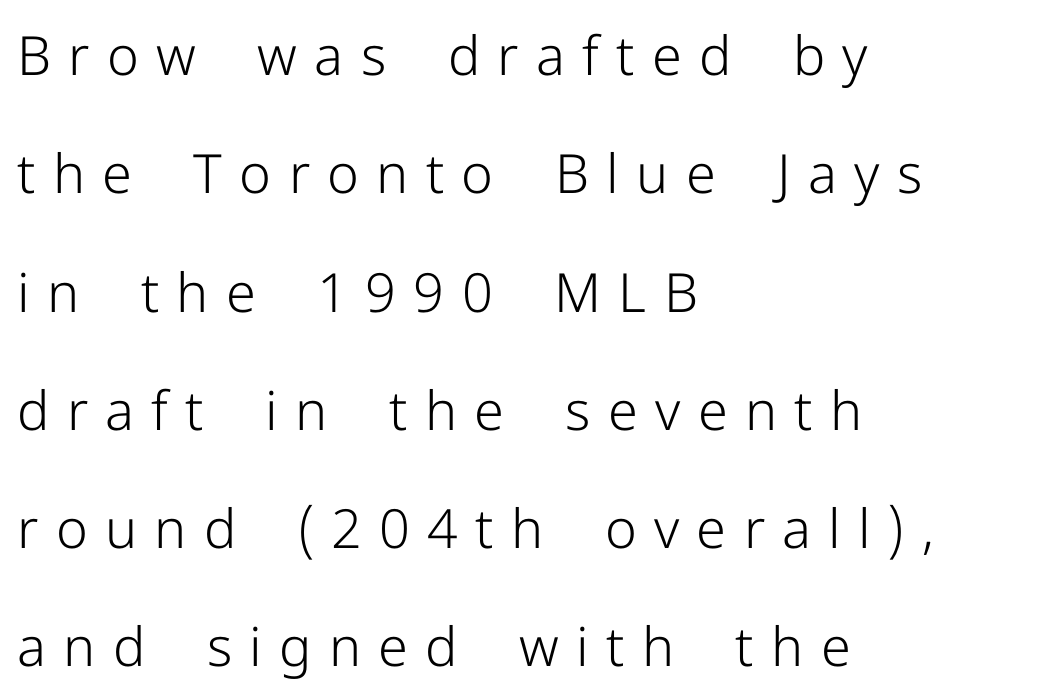
{"serif": "no", "italic": "no", "bold": "no", "weight": "light", "width": "normal", "stroke_contrast": "low", "x_height": "medium", "monospaced": "no", "underline": "no", "align": "left", "line_spacing": "loose", "line_spacing_ratio": 2.19, "letter_spacing": "wide", "letter_spacing_em": 0.32, "glyph_px": 54}
